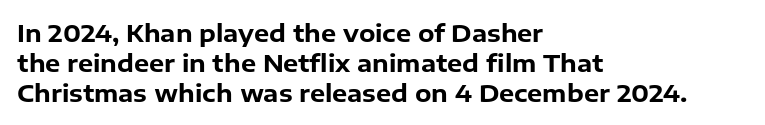
The image shows 24 px bold type, upright; set left-aligned, line spacing 1.24x, normal letter spacing, not underlined.
